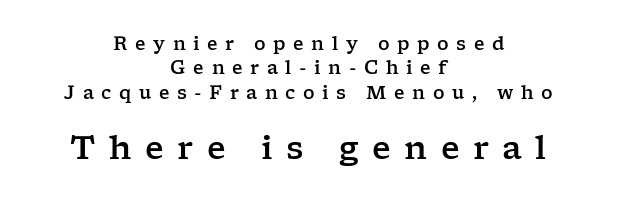
The image shows 32 px wide serif type, upright; set centered, normal line spacing (1.35x), unusually wide letter spacing (+0.42 em), not underlined; the second (bottom) block is 1.78x larger; low stroke contrast and a medium x-height.
